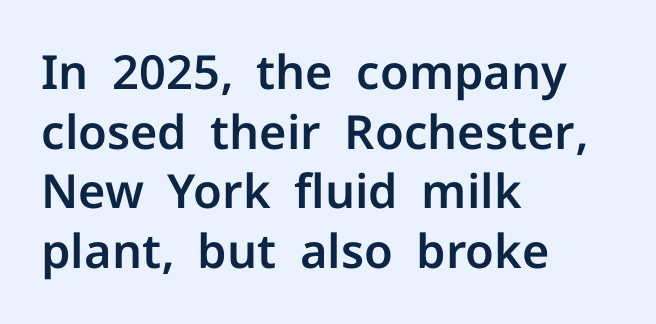
Q: Is the text italic (slanted)? A: No, it is upright.
Q: Is the typeface a serif or a sans-serif typeface? A: Sans-serif.
Q: Is the text underlined? A: No.
Q: How is the paragraph aligned? A: Left-aligned.
Q: Is the spacing between letters normal or unusually wide? A: Normal.
Q: Is the spacing between lines tight, normal or loose? A: Normal.
Q: Width (condensed, normal, or wide)? A: Normal.
Q: Stroke contrast? A: Low.
Q: x-height? A: Medium.
Q: Monospaced? A: No.
